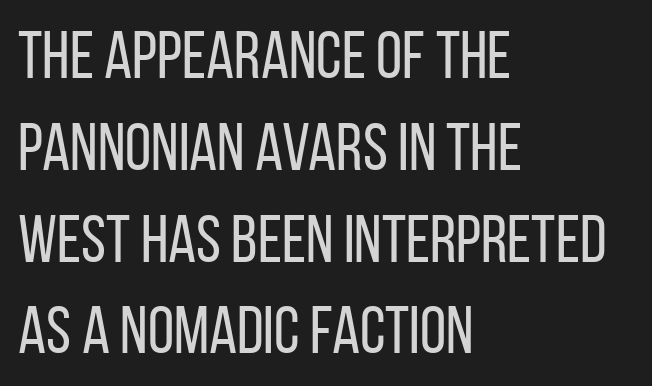
Italic? Not at all — the glyphs are vertical. Heaviness? Minimal to ordinary, like unemphasized prose. Vertical spacing — default. Look at the bottom of the vertical strokes: they stop flat, with no serifs. Quick note: underline off.
